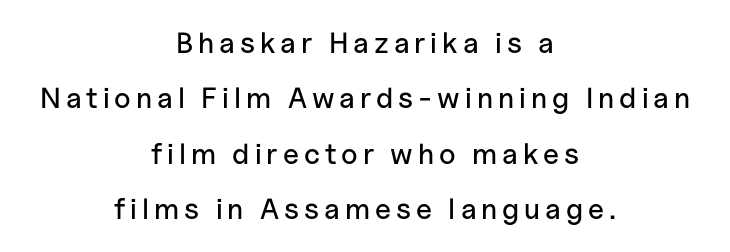
The image shows 29 px sans-serif type, upright; set centered, loose line spacing (1.91x), not underlined; low stroke contrast and a medium x-height.
